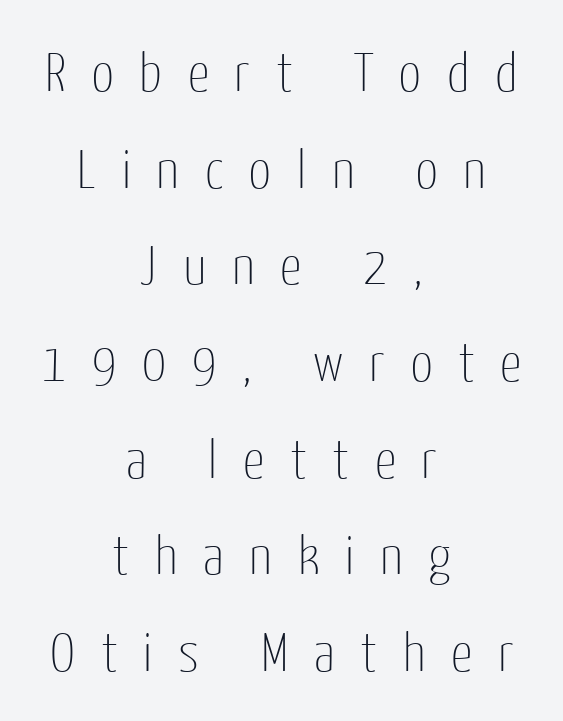
Alignment: centered. The passage shown is typed in a proportional face where columns would drift. The foot of each line stays bare and open. Think standard paragraph weight, or any step lighter than that. Italic: no, the glyphs are upright roman.
